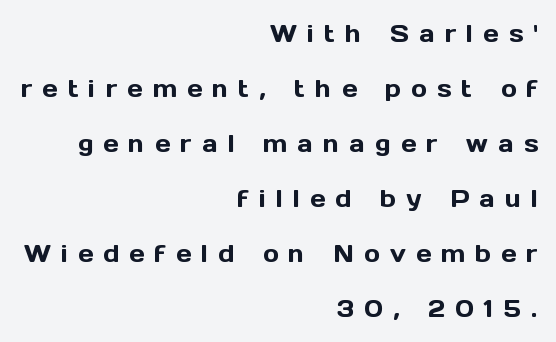
No italicization has been applied; the sample stays upright. The paragraph has a hard right edge and a soft left edge. What's the leading like? Stretched, with rows far apart. Letter spacing: wide. Plain, unruled lines of type.
